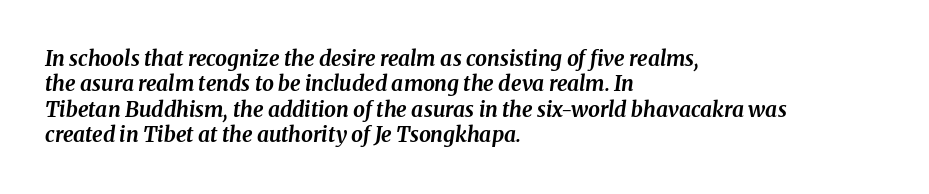
{"italic": "yes", "lean": "right", "slant_degrees": 8, "bold": "yes", "underline": "no", "align": "left", "line_spacing_ratio": 1.21, "letter_spacing": "normal", "letter_spacing_em": 0.0, "glyph_px": 21}
